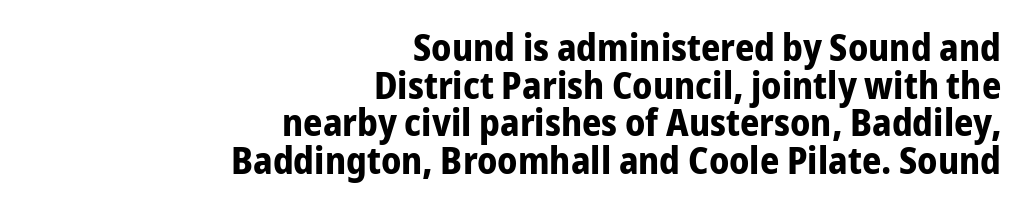
{"serif": "no", "italic": "no", "bold": "yes", "weight": "bold", "width": "condensed", "stroke_contrast": "low", "x_height": "medium", "monospaced": "no", "underline": "no", "align": "right", "line_spacing": "tight", "line_spacing_ratio": 0.99, "letter_spacing": "normal", "letter_spacing_em": 0.0, "glyph_px": 38}
